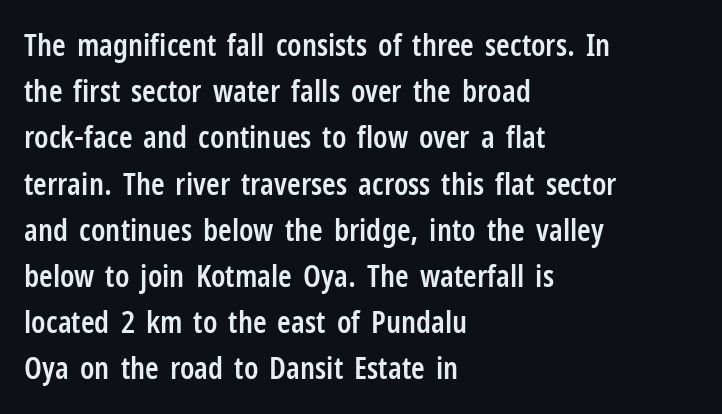
Q: Is the text bold? A: Semi-bold.
Q: Is the text italic (slanted)? A: No, it is upright.
Q: Is the typeface a serif or a sans-serif typeface? A: Sans-serif.
Q: Is the text underlined? A: No.
Q: How is the paragraph aligned? A: Left-aligned.
Q: Is the spacing between letters normal or unusually wide? A: Normal.
Q: Is the spacing between lines tight, normal or loose? A: Normal.
Q: Width (condensed, normal, or wide)? A: Condensed.
Q: Stroke contrast? A: Low.
Q: x-height? A: Medium.
Q: Monospaced? A: No.
